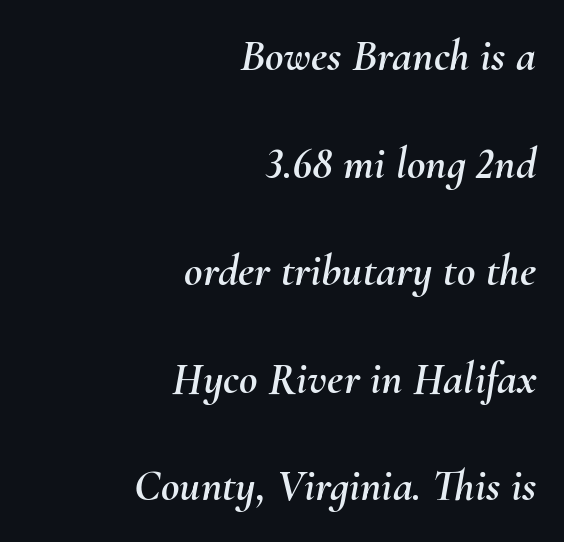
The image shows 45 px text type, italic (leaning right); set right-aligned, loose line spacing (2.39x), normal letter spacing, not underlined; medium stroke contrast and a small x-height.
